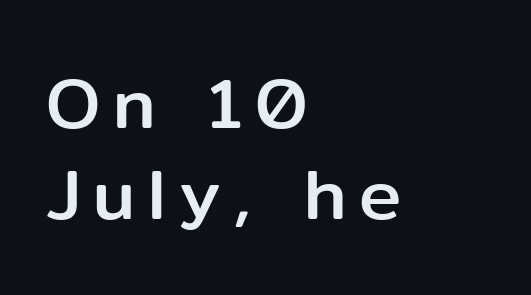
Q: Is the text italic (slanted)? A: No, it is upright.
Q: Is the typeface a serif or a sans-serif typeface? A: Sans-serif.
Q: Is the text underlined? A: No.
Q: How is the paragraph aligned? A: Left-aligned.
Q: Is the spacing between lines tight, normal or loose? A: Normal.
Q: Width (condensed, normal, or wide)? A: Normal.
Q: Stroke contrast? A: Low.
Q: x-height? A: Medium.
Q: Monospaced? A: No.
